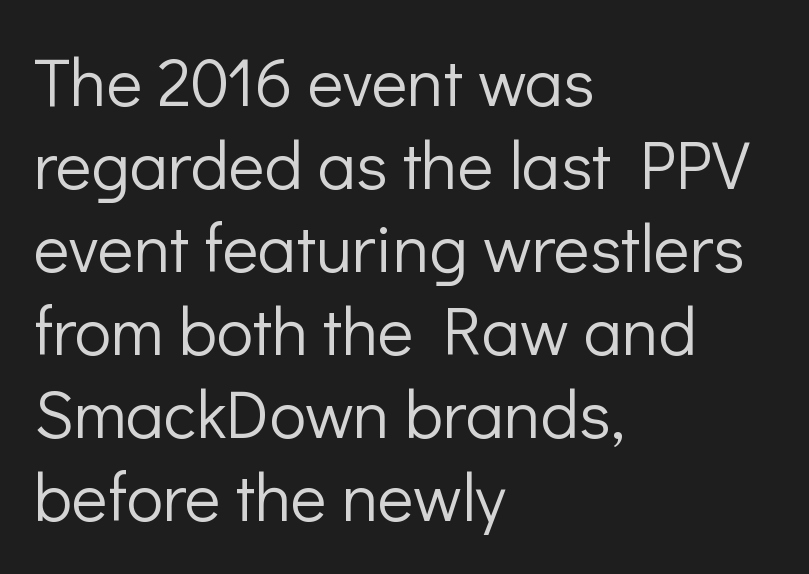
You could not count columns in this text — the font is proportionally spaced. Type without underlining. How are the letters spaced? Ordinarily, with no added tracking. Each line starts at the same left margin while the right side varies. Nothing sits at the stroke ends, so this counts as sans-serif. You can tell it's not italic because the verticals are truly vertical.
